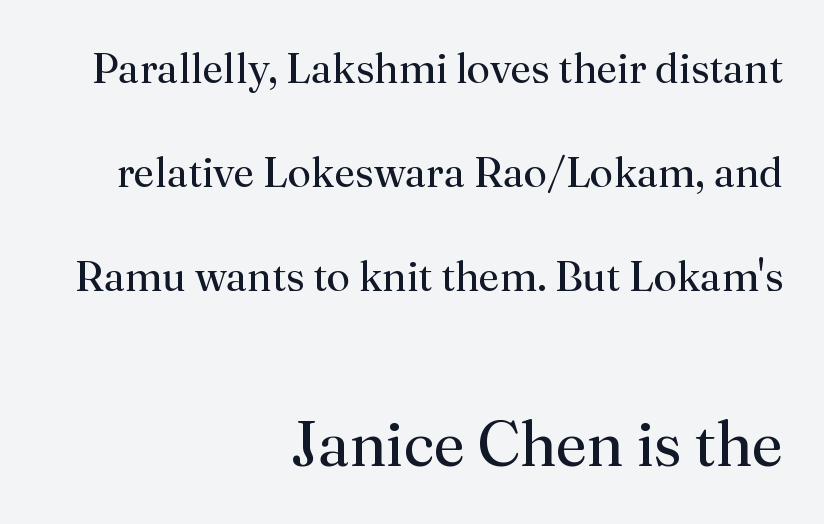
Q: Is the text bold? A: No.
Q: Is the text italic (slanted)? A: No, it is upright.
Q: Is the typeface a serif or a sans-serif typeface? A: Serif.
Q: Is the text underlined? A: No.
Q: How is the paragraph aligned? A: Right-aligned.
Q: Is the spacing between letters normal or unusually wide? A: Normal.
Q: Is the spacing between lines tight, normal or loose? A: Loose.
Q: Which block of text is set in a larger size, the first (top) or the second (bottom)? A: The second (bottom) one.
Q: Width (condensed, normal, or wide)? A: Normal.
Q: Stroke contrast? A: Medium.
Q: x-height? A: Small.
Q: Monospaced? A: No.
